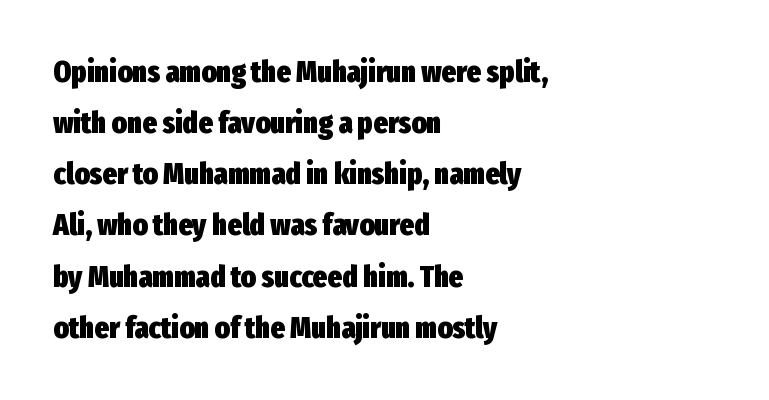
Q: Is the text bold? A: Yes.
Q: Is the text italic (slanted)? A: No, it is upright.
Q: Is the typeface a serif or a sans-serif typeface? A: Sans-serif.
Q: Is the text underlined? A: No.
Q: How is the paragraph aligned? A: Left-aligned.
Q: Is the spacing between letters normal or unusually wide? A: Normal.
Q: Is the spacing between lines tight, normal or loose? A: Normal.
Q: Width (condensed, normal, or wide)? A: Condensed.
Q: Stroke contrast? A: Low.
Q: x-height? A: Medium.
Q: Monospaced? A: No.
